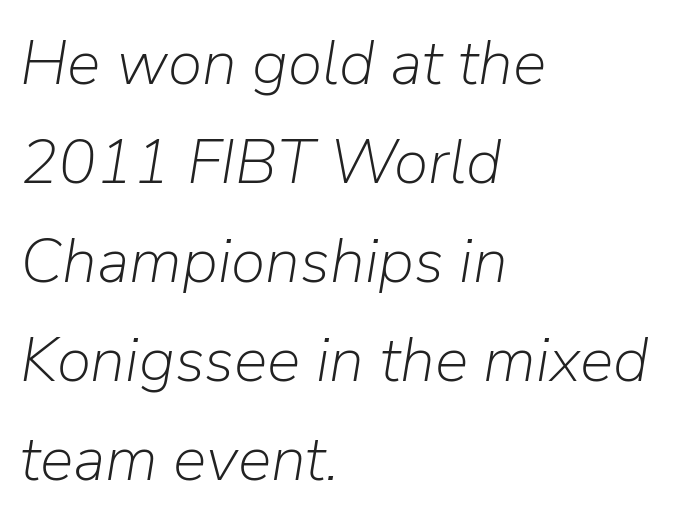
Q: Is the text bold? A: No.
Q: Is the text italic (slanted)? A: Yes, it leans right by about 9 degrees.
Q: Is the text underlined? A: No.
Q: How is the paragraph aligned? A: Left-aligned.
Q: Is the spacing between letters normal or unusually wide? A: Normal.
Q: Is the spacing between lines tight, normal or loose? A: Normal.
Q: Width (condensed, normal, or wide)? A: Normal.
Q: Stroke contrast? A: Low.
Q: x-height? A: Medium.
Q: Monospaced? A: No.
